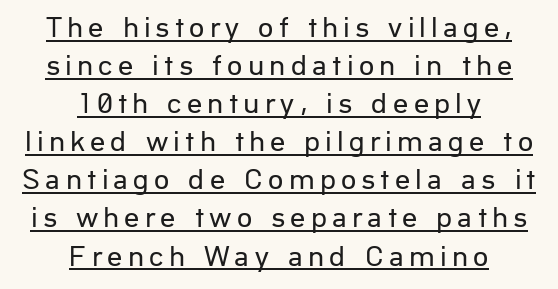
{"serif": "no", "italic": "no", "bold": "no", "weight": "regular", "width": "normal", "stroke_contrast": "low", "x_height": "medium", "monospaced": "no", "underline": "yes", "align": "center", "line_spacing": "normal", "line_spacing_ratio": 1.27, "glyph_px": 30}
